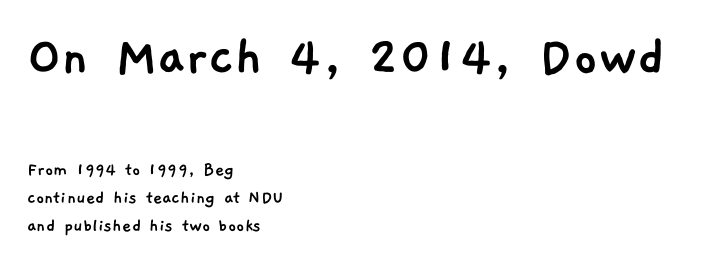
Regular leading. This is sans-serif lettering, the kind often seen on screens and signage. The zone under the glyphs is completely vacant. Standard letterfit; no display-style spreading of the glyphs. The face used here is proportionally spaced, like ordinary book or web type.
